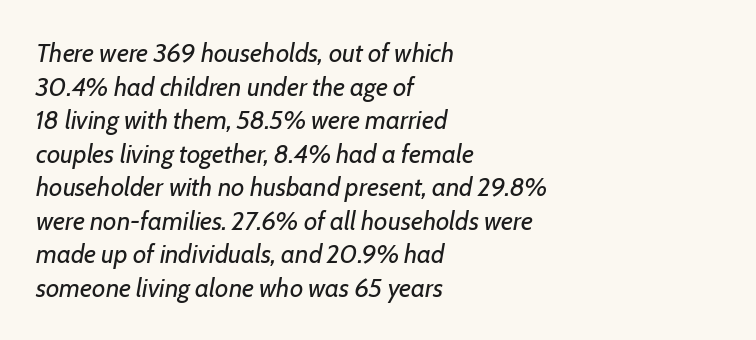
The rendering anchors every line to the left-hand side. The designer left line spacing at the default. If you drew a line through each stem, it would be angled. The strokes carry an ordinary text weight at most.
